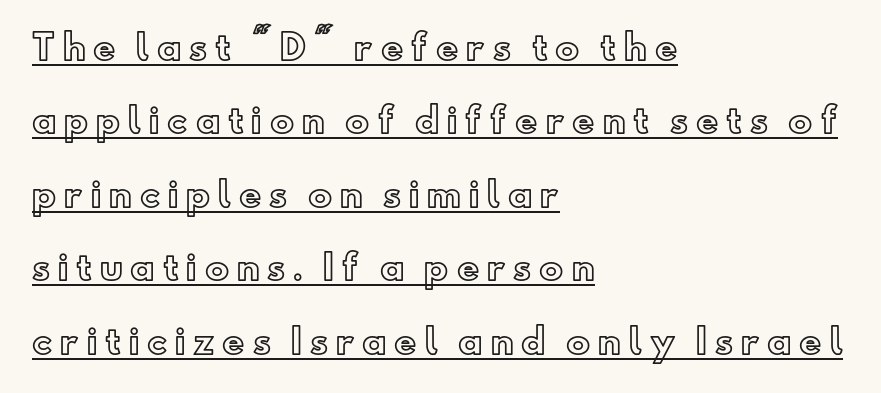
Somebody hit Ctrl+U on this one — the words are underlined. The rag falls on the right side of this text block. Note the varied advance widths — an 'i' is clearly narrower than an 'm'. Short note: letters widely spaced.
